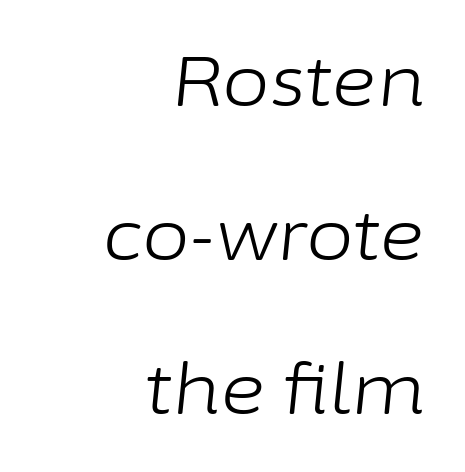
The image shows 69 px light type, italic (leaning right); set right-aligned, loose line spacing (2.23x), normal letter spacing, not underlined; low stroke contrast and a medium x-height.
